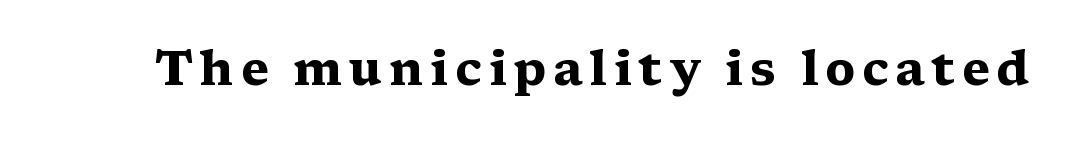
Q: Is the text bold? A: Yes.
Q: Is the text italic (slanted)? A: No, it is upright.
Q: Is the typeface a serif or a sans-serif typeface? A: Serif.
Q: Is the text underlined? A: No.
Q: Width (condensed, normal, or wide)? A: Wide.
Q: Stroke contrast? A: Medium.
Q: x-height? A: Medium.
Q: Monospaced? A: No.
